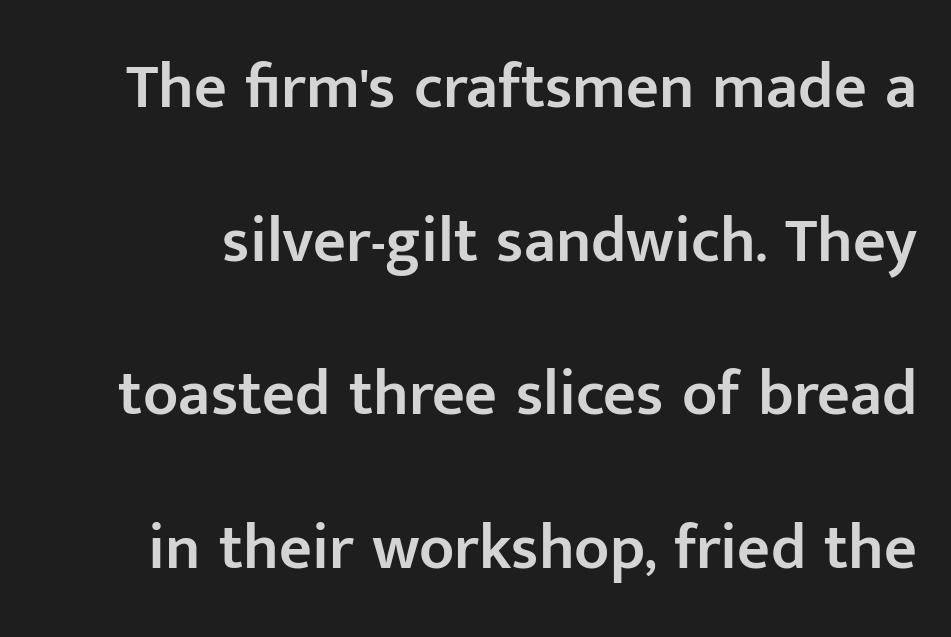
Line spacing here is loose. Letterform terminals end flat and unadorned throughout the passage. Characters remain perfectly vertical along every line. Each word holds together tightly as a unit, with standard inter-letter gaps. No word sits above an underline. The letters are semibold — heavier than regular but short of a full bold.
